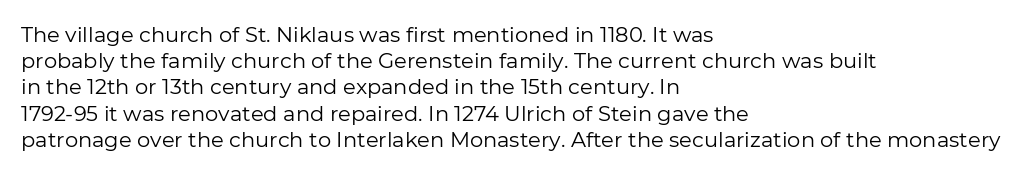
The image shows 21 px text type, upright; set left-aligned, normal line spacing (1.25x), normal letter spacing, not underlined.
